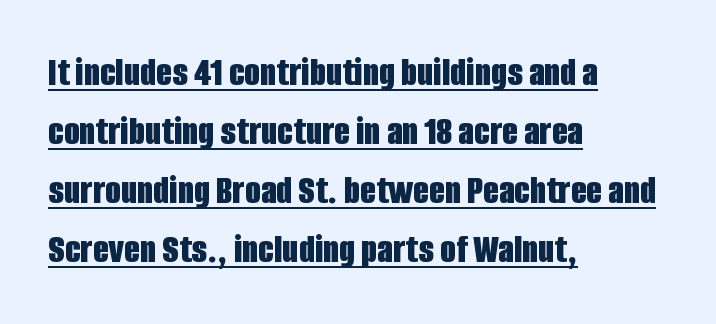
Q: Is the text bold? A: Yes.
Q: Is the text italic (slanted)? A: No, it is upright.
Q: Is the typeface a serif or a sans-serif typeface? A: Sans-serif.
Q: Is the text underlined? A: Yes.
Q: How is the paragraph aligned? A: Left-aligned.
Q: Is the spacing between letters normal or unusually wide? A: Normal.
Q: Is the spacing between lines tight, normal or loose? A: Normal.
Q: Width (condensed, normal, or wide)? A: Condensed.
Q: Stroke contrast? A: Low.
Q: x-height? A: Large.
Q: Monospaced? A: No.
